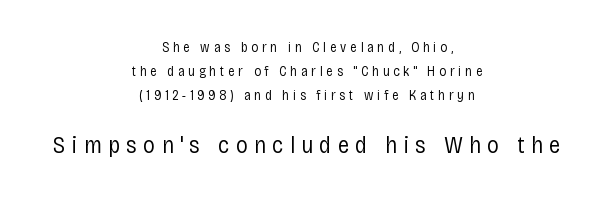
{"italic": "no", "bold": "no", "underline": "no", "align": "center", "line_spacing_ratio": 1.73, "letter_spacing": "wide", "letter_spacing_em": 0.26, "larger_block": "second", "size_ratio": 1.71, "glyph_px": 24}
